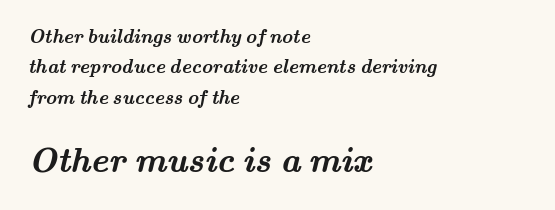
{"serif": "yes", "bold": "yes", "weight": "semibold", "width": "wide", "stroke_contrast": "medium", "x_height": "small", "monospaced": "no", "underline": "no", "align": "left", "line_spacing": "normal", "line_spacing_ratio": 1.6, "letter_spacing": "normal", "letter_spacing_em": 0.0, "larger_block": "second", "size_ratio": 1.79, "glyph_px": 34}
